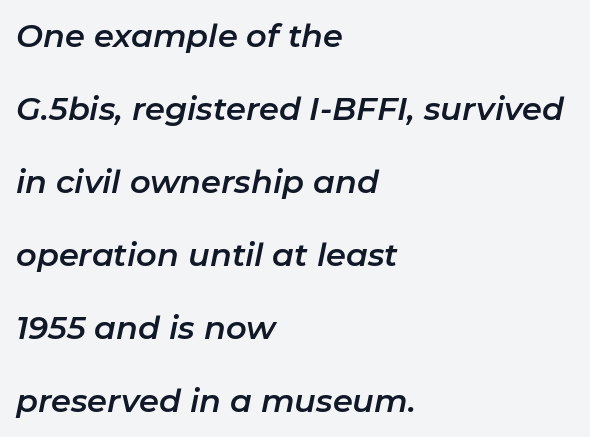
Q: Is the text italic (slanted)? A: Yes, it leans right by about 11 degrees.
Q: Is the text underlined? A: No.
Q: How is the paragraph aligned? A: Left-aligned.
Q: Is the spacing between letters normal or unusually wide? A: Normal.
Q: Is the spacing between lines tight, normal or loose? A: Loose.
Q: Width (condensed, normal, or wide)? A: Normal.
Q: Stroke contrast? A: Low.
Q: x-height? A: Medium.
Q: Monospaced? A: No.
